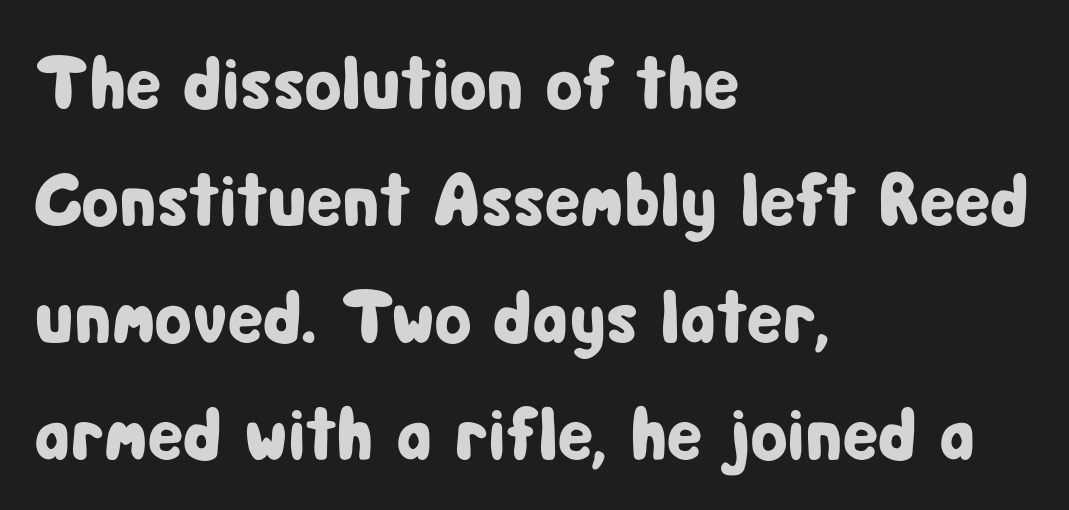
Q: Is the text italic (slanted)? A: No, it is upright.
Q: Is the typeface a serif or a sans-serif typeface? A: Sans-serif.
Q: Is the text underlined? A: No.
Q: How is the paragraph aligned? A: Left-aligned.
Q: Is the spacing between letters normal or unusually wide? A: Normal.
Q: Is the spacing between lines tight, normal or loose? A: Normal.
Q: Width (condensed, normal, or wide)? A: Condensed.
Q: Stroke contrast? A: Low.
Q: x-height? A: Medium.
Q: Monospaced? A: No.
